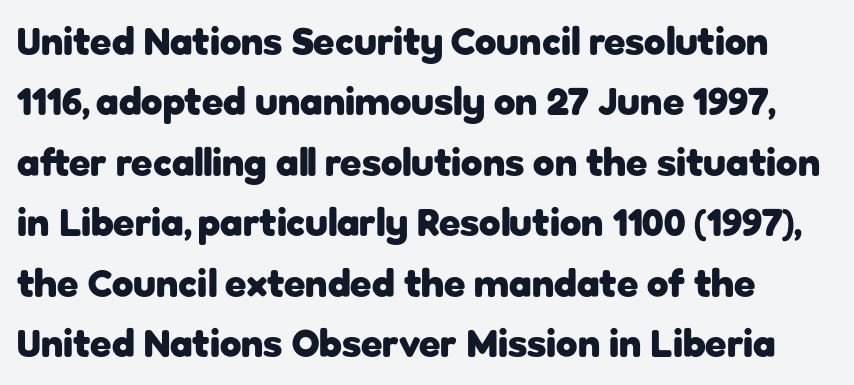
Q: Is the text bold? A: Yes.
Q: Is the text italic (slanted)? A: No, it is upright.
Q: Is the typeface a serif or a sans-serif typeface? A: Sans-serif.
Q: Is the text underlined? A: No.
Q: Is the spacing between letters normal or unusually wide? A: Normal.
Q: Is the spacing between lines tight, normal or loose? A: Normal.
Q: Width (condensed, normal, or wide)? A: Normal.
Q: Stroke contrast? A: Low.
Q: x-height? A: Medium.
Q: Monospaced? A: No.
